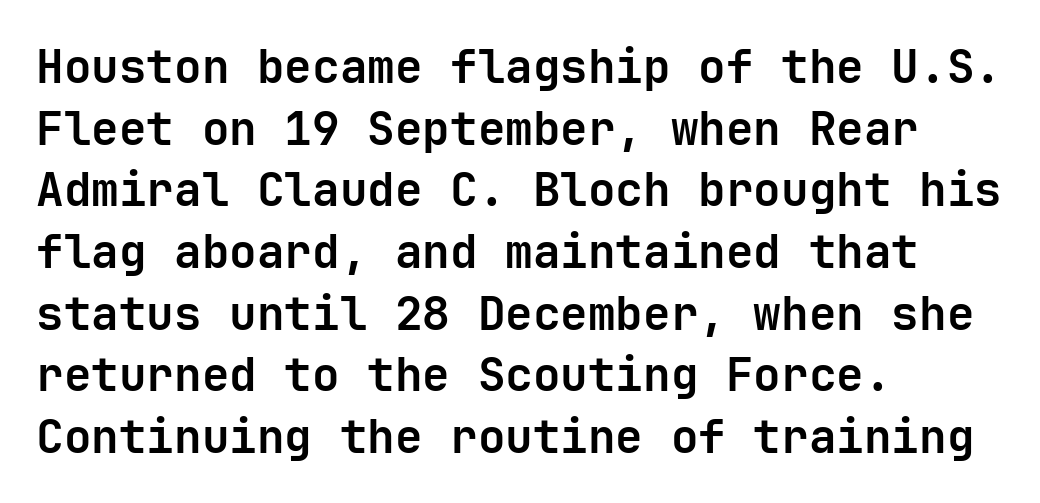
{"serif": "no", "italic": "no", "bold": "yes", "weight": "bold", "width": "normal", "stroke_contrast": "low", "x_height": "medium", "monospaced": "yes", "underline": "no", "align": "left", "line_spacing": "normal", "line_spacing_ratio": 1.34, "letter_spacing": "normal", "letter_spacing_em": 0.0, "glyph_px": 46}
